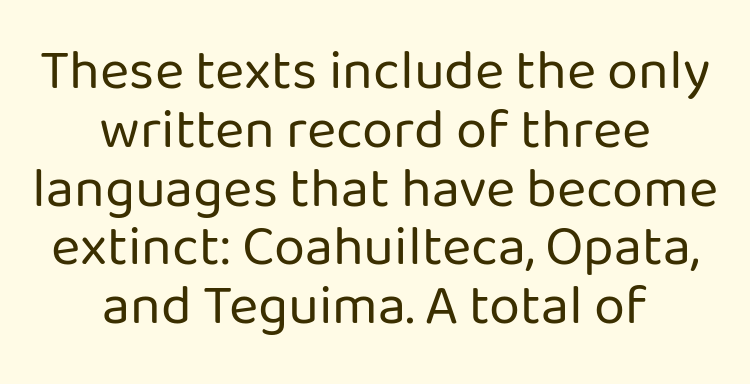
{"serif": "no", "italic": "no", "bold": "no", "weight": "regular", "width": "normal", "stroke_contrast": "low", "x_height": "medium", "monospaced": "no", "underline": "no", "align": "center", "line_spacing": "tight", "line_spacing_ratio": 1.05, "letter_spacing": "normal", "letter_spacing_em": 0.0, "glyph_px": 56}
